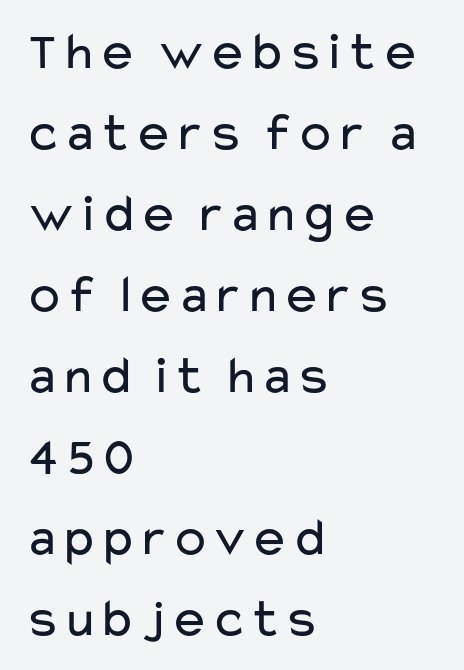
The image shows 54 px regular-weight, wide sans-serif type, upright; set left-aligned, normal line spacing (1.5x), normal letter spacing, not underlined; low stroke contrast and a medium x-height.
